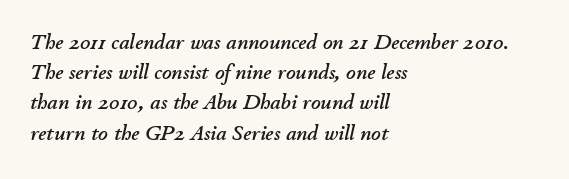
Q: Is the text italic (slanted)? A: Yes, it leans right by about 11 degrees.
Q: Is the text underlined? A: No.
Q: How is the paragraph aligned? A: Left-aligned.
Q: Is the spacing between letters normal or unusually wide? A: Normal.
Q: Is the spacing between lines tight, normal or loose? A: Normal.
